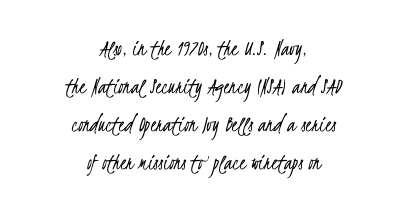
{"bold": "no", "underline": "no", "align": "center", "line_spacing": "normal", "line_spacing_ratio": 1.58, "letter_spacing": "normal", "letter_spacing_em": 0.0, "glyph_px": 24}
